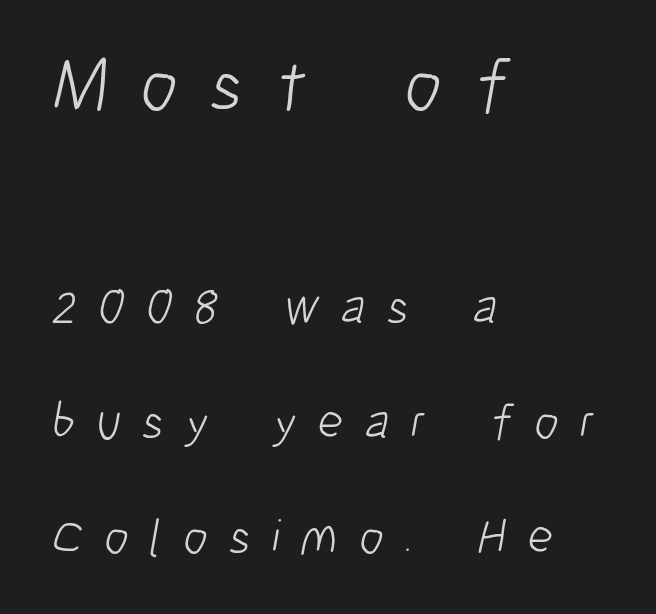
Q: Is the text bold? A: No.
Q: Is the typeface a serif or a sans-serif typeface? A: Sans-serif.
Q: Is the text underlined? A: No.
Q: How is the paragraph aligned? A: Left-aligned.
Q: Is the spacing between letters normal or unusually wide? A: Unusually wide.
Q: Is the spacing between lines tight, normal or loose? A: Loose.
Q: Which block of text is set in a larger size, the first (top) or the second (bottom)? A: The first (top) one.
Q: Width (condensed, normal, or wide)? A: Condensed.
Q: Stroke contrast? A: Low.
Q: x-height? A: Medium.
Q: Monospaced? A: No.
